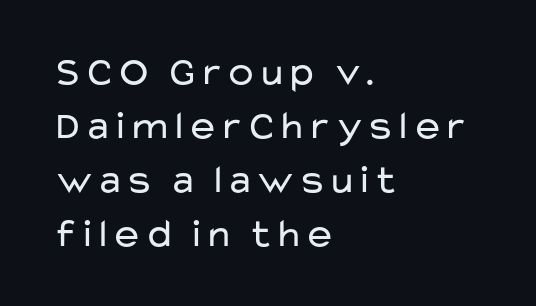
{"serif": "no", "italic": "no", "bold": "no", "weight": "regular", "width": "wide", "stroke_contrast": "low", "x_height": "medium", "monospaced": "no", "underline": "no", "align": "left", "line_spacing": "normal", "line_spacing_ratio": 1.35, "letter_spacing": "normal", "letter_spacing_em": 0.0, "glyph_px": 40}
